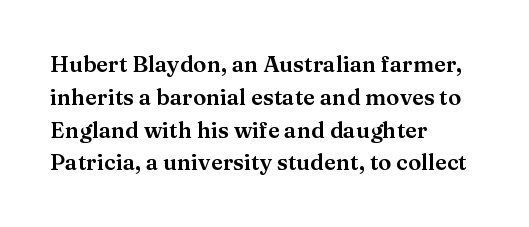
{"italic": "no", "underline": "no", "align": "left", "line_spacing": "normal", "line_spacing_ratio": 1.49, "letter_spacing": "normal", "letter_spacing_em": 0.0, "glyph_px": 22}
